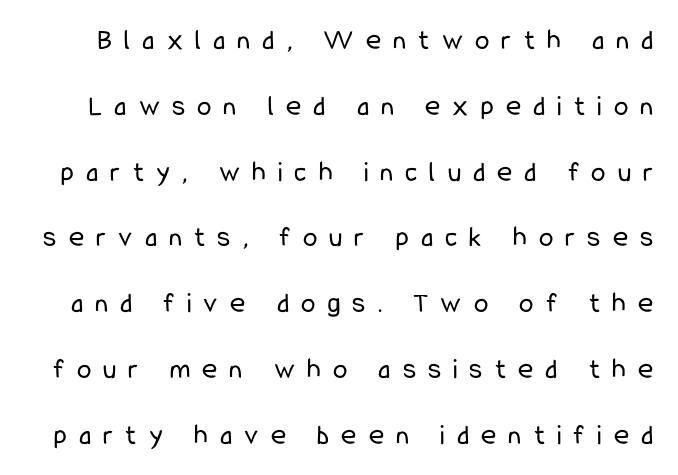
Q: Is the text bold? A: No.
Q: Is the text italic (slanted)? A: No, it is upright.
Q: Is the typeface a serif or a sans-serif typeface? A: Sans-serif.
Q: Is the text underlined? A: No.
Q: Is the spacing between letters normal or unusually wide? A: Unusually wide.
Q: Is the spacing between lines tight, normal or loose? A: Loose.
Q: Width (condensed, normal, or wide)? A: Condensed.
Q: Stroke contrast? A: Low.
Q: x-height? A: Medium.
Q: Monospaced? A: No.
